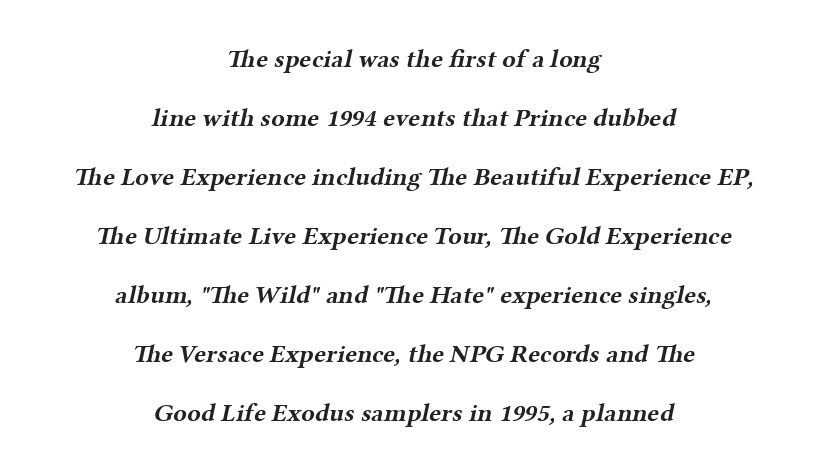
The image shows 25 px bold type; set centered, loose line spacing (2.36x), normal letter spacing, not underlined.
